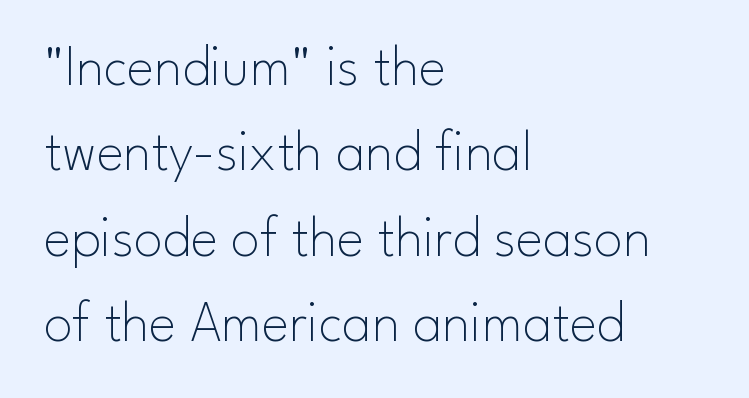
What's the leading like? Ordinary, nothing unusual. Font category for this specimen: sans-serif. Character widths vary here, with narrow letters taking less room than wide ones. Unmarked baselines from the first word to the last. Is the block centered? No — it sits flush against the left margin. A roman cut, with each character standing at attention.
